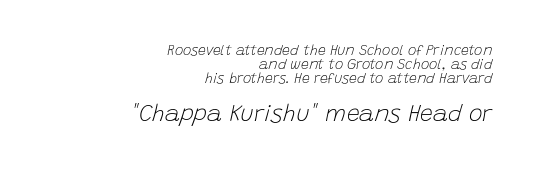
Q: Is the text bold? A: No.
Q: Is the text italic (slanted)? A: Yes, it leans right by about 15 degrees.
Q: Is the text underlined? A: No.
Q: How is the paragraph aligned? A: Right-aligned.
Q: Is the spacing between letters normal or unusually wide? A: Normal.
Q: Is the spacing between lines tight, normal or loose? A: Tight.
Q: Which block of text is set in a larger size, the first (top) or the second (bottom)? A: The second (bottom) one.
